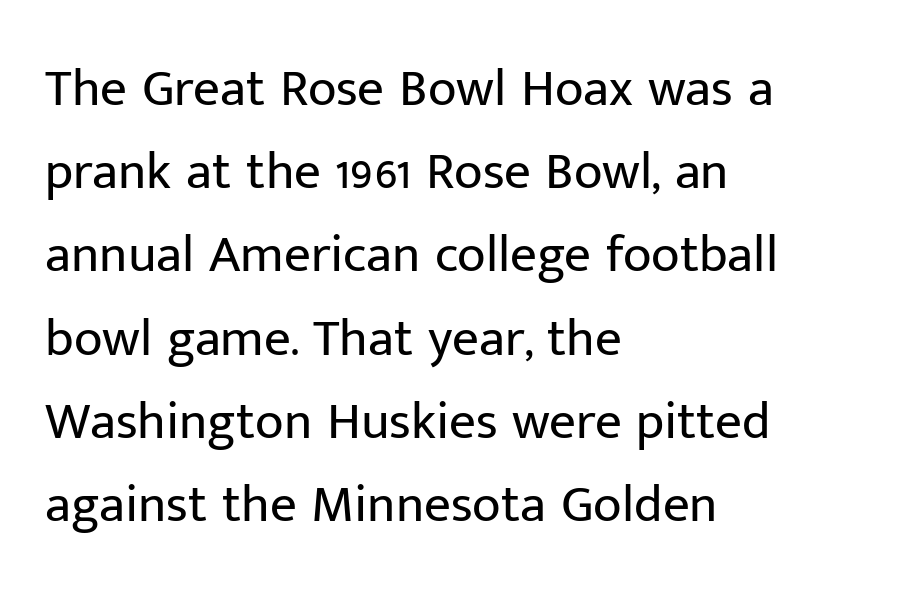
The image shows 53 px regular-weight sans-serif type, upright; set left-aligned, normal line spacing (1.57x), normal letter spacing, not underlined; low stroke contrast and a medium x-height.
